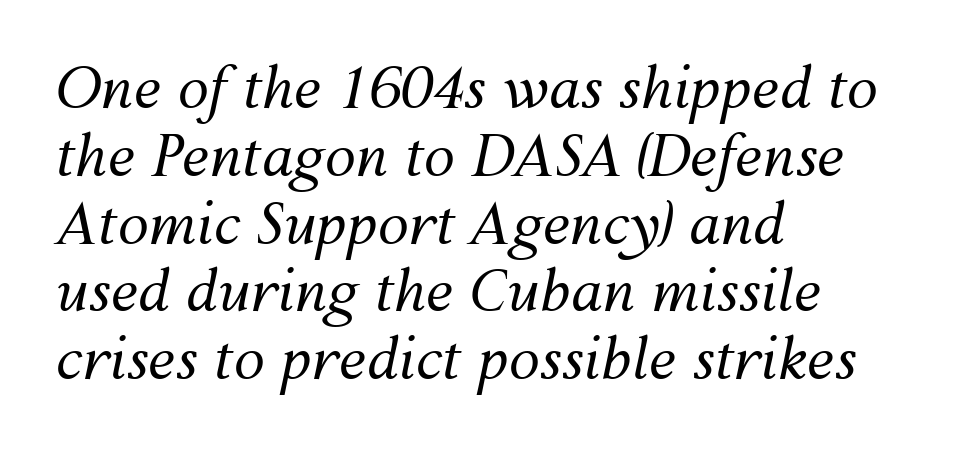
Does extra space separate the letters? No, they use regular spacing. Proportional: the letters do not fall into vertical columns. Leftover space on each line is placed entirely after the last word. The rendering applies a slant to the glyphs. Honestly, there is no underline to notice here at all. The font is comparable to plain body text, perhaps lighter.
